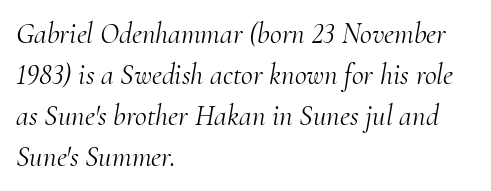
Q: Is the text bold? A: No.
Q: Is the text italic (slanted)? A: Yes, it leans right by about 10 degrees.
Q: Is the typeface a serif or a sans-serif typeface? A: Serif.
Q: Is the text underlined? A: No.
Q: How is the paragraph aligned? A: Left-aligned.
Q: Is the spacing between letters normal or unusually wide? A: Normal.
Q: Is the spacing between lines tight, normal or loose? A: Normal.
Q: Width (condensed, normal, or wide)? A: Normal.
Q: Stroke contrast? A: Medium.
Q: x-height? A: Small.
Q: Monospaced? A: No.
